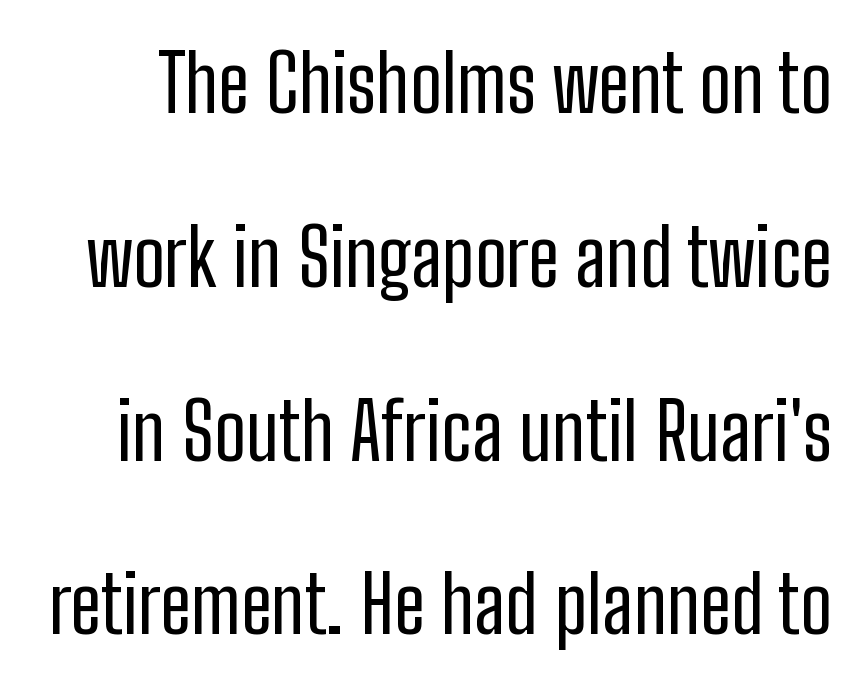
{"serif": "no", "italic": "no", "bold": "no", "weight": "regular", "width": "condensed", "stroke_contrast": "low", "x_height": "medium", "monospaced": "no", "underline": "no", "line_spacing": "loose", "line_spacing_ratio": 2.2, "letter_spacing": "normal", "letter_spacing_em": 0.0, "glyph_px": 79}
